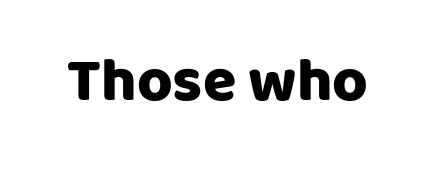
Each row of text sits above clean, open space. Looks like regular typesetting: each glyph gets only the width it needs. Font category for this specimen: sans-serif. Tall strokes in this sample are plumb rather than angled. Between one letter and the next there's only the usual sliver of space.
